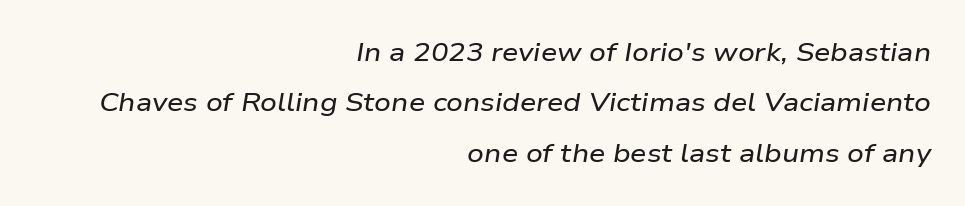
{"italic": "yes", "lean": "right", "slant_degrees": 9, "underline": "no", "align": "right", "line_spacing": "loose", "line_spacing_ratio": 1.94, "letter_spacing": "normal", "letter_spacing_em": 0.0, "glyph_px": 26}
